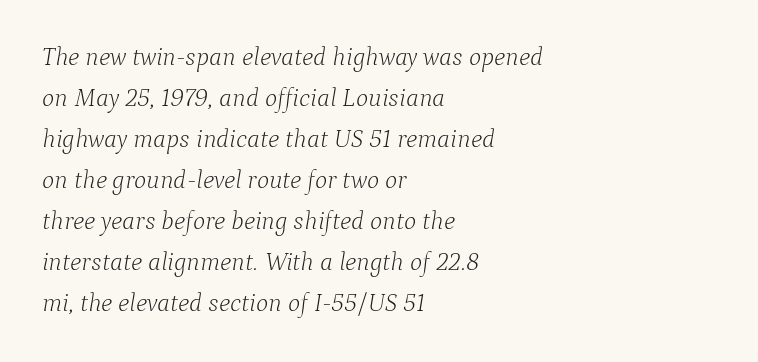
The image shows 26 px text type, italic (leaning right); set left-aligned, normal line spacing (1.58x), normal letter spacing, not underlined.
